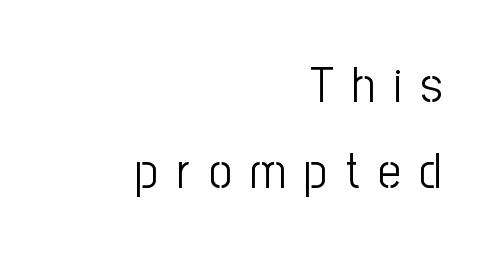
{"serif": "no", "italic": "no", "bold": "no", "weight": "light", "width": "condensed", "stroke_contrast": "low", "x_height": "medium", "monospaced": "no", "underline": "no", "align": "right", "line_spacing_ratio": 1.72, "letter_spacing": "wide", "letter_spacing_em": 0.38, "glyph_px": 50}
